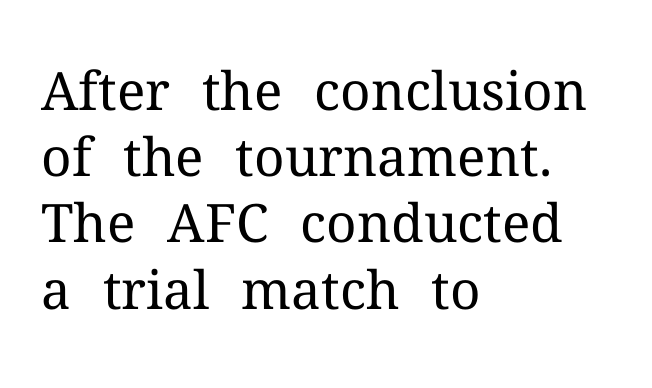
Q: Is the text bold? A: No.
Q: Is the text italic (slanted)? A: No, it is upright.
Q: Is the typeface a serif or a sans-serif typeface? A: Serif.
Q: Is the text underlined? A: No.
Q: How is the paragraph aligned? A: Left-aligned.
Q: Is the spacing between letters normal or unusually wide? A: Normal.
Q: Is the spacing between lines tight, normal or loose? A: Normal.
Q: Width (condensed, normal, or wide)? A: Normal.
Q: Stroke contrast? A: Medium.
Q: x-height? A: Medium.
Q: Monospaced? A: No.
